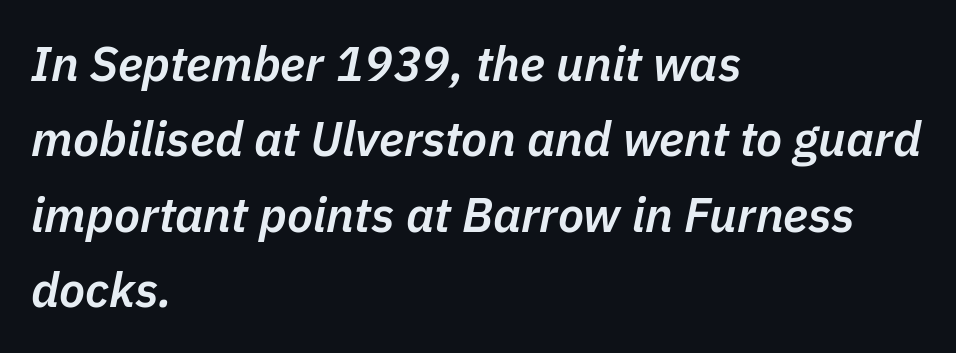
Descenders are the only things crossing below the line. Spacing between characters is what you'd get straight out of the box. There's an unmistakable incline to the writing here. Line beginnings align vertically; line endings do not. The strokes are fattened partway — semibold, not bold.
